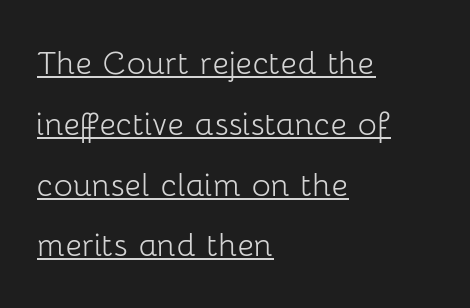
The image shows 40 px light sans-serif type, upright; set left-aligned, normal line spacing (1.52x), normal letter spacing, underlined; low stroke contrast and a medium x-height.
